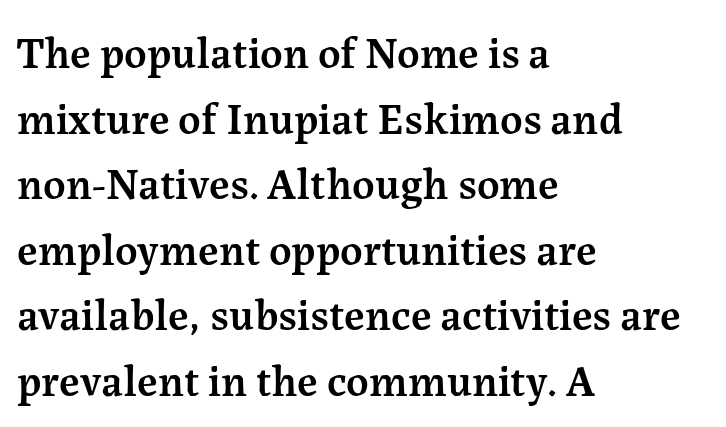
The image shows 44 px semibold serif type, upright; set left-aligned, normal line spacing (1.49x), normal letter spacing, not underlined; medium stroke contrast and a medium x-height.
